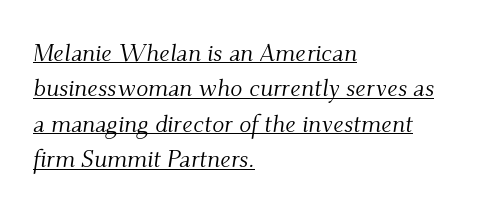
{"italic": "yes", "lean": "right", "slant_degrees": 9, "bold": "no", "underline": "yes", "align": "left", "line_spacing": "normal", "line_spacing_ratio": 1.42, "letter_spacing": "normal", "letter_spacing_em": 0.0, "glyph_px": 25}
